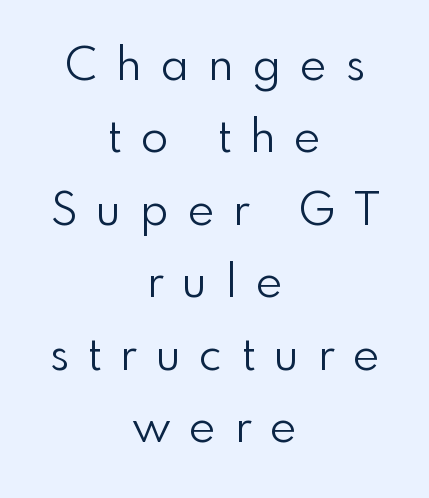
{"serif": "no", "italic": "no", "bold": "no", "weight": "light", "width": "normal", "stroke_contrast": "low", "x_height": "small", "monospaced": "no", "underline": "no", "align": "center", "line_spacing": "normal", "line_spacing_ratio": 1.61, "letter_spacing": "wide", "letter_spacing_em": 0.43, "glyph_px": 45}
